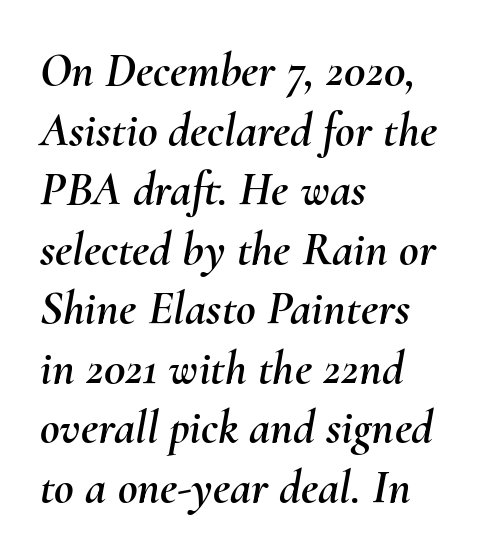
{"italic": "yes", "lean": "right", "slant_degrees": 10, "width": "normal", "stroke_contrast": "medium", "x_height": "small", "monospaced": "no", "underline": "no", "align": "left", "line_spacing_ratio": 1.24, "letter_spacing": "normal", "letter_spacing_em": 0.0, "glyph_px": 48}
